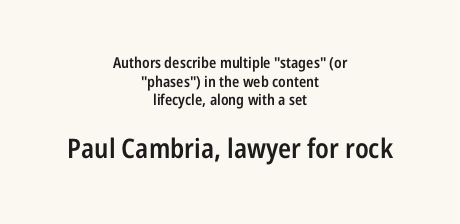
The strip under each line holds only bare page. Default kerning and tracking; the words read as compact shapes. Top chunk: small. Bottom chunk: large. Every stem runs plumb, perpendicular to the baseline. Notice the strokes are somewhat thickened but not fully heavy: this is a semibold. Alignment: centered.
